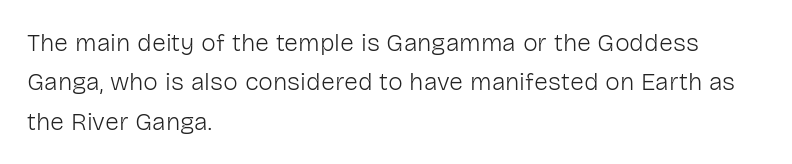
This block has exactly the height ordinary leading produces. Heft: none added — not bold. The face used here is rendered with its standard letterfit. Horizontally, the lines are justified to the leading edge only.
